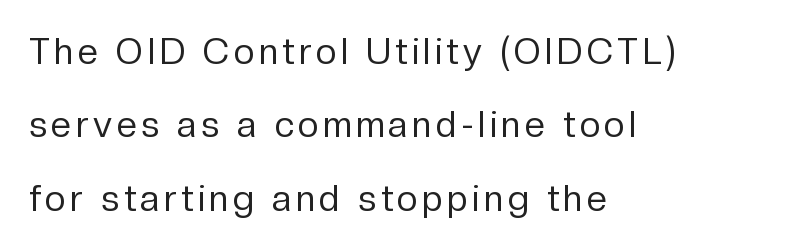
The image shows 36 px regular-weight sans-serif type, upright; set left-aligned, loose line spacing (2.04x), not underlined; low stroke contrast and a medium x-height.
